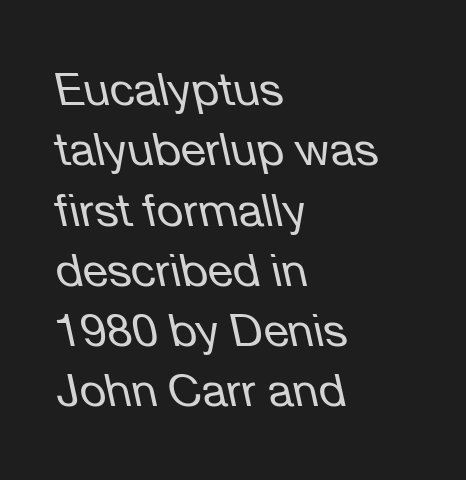
The image shows 46 px regular-weight type, italic (leaning left); set left-aligned, normal line spacing (1.31x), normal letter spacing, not underlined; low stroke contrast and a medium x-height.
